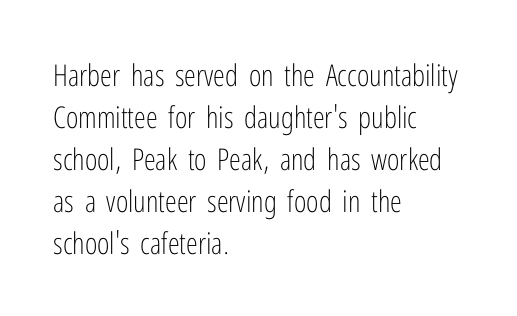
{"serif": "no", "italic": "no", "bold": "no", "weight": "light", "width": "condensed", "stroke_contrast": "low", "x_height": "medium", "monospaced": "no", "underline": "no", "align": "left", "line_spacing": "normal", "line_spacing_ratio": 1.4, "letter_spacing": "normal", "letter_spacing_em": 0.0, "glyph_px": 30}
